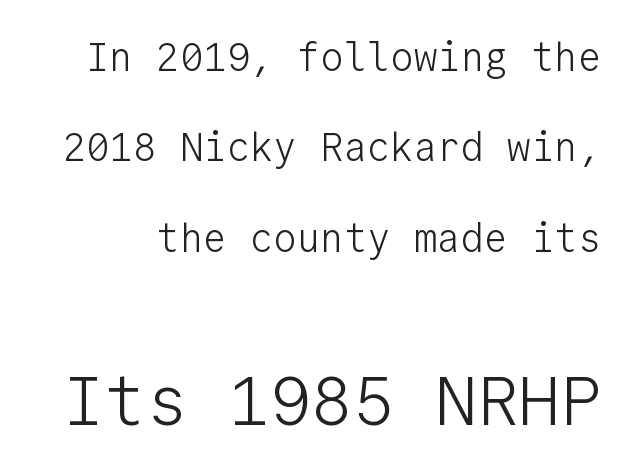
Q: Is the text bold? A: No.
Q: Is the text italic (slanted)? A: No, it is upright.
Q: Is the typeface a serif or a sans-serif typeface? A: Sans-serif.
Q: Is the text underlined? A: No.
Q: Is the spacing between letters normal or unusually wide? A: Normal.
Q: Is the spacing between lines tight, normal or loose? A: Loose.
Q: Which block of text is set in a larger size, the first (top) or the second (bottom)? A: The second (bottom) one.
Q: Width (condensed, normal, or wide)? A: Normal.
Q: Stroke contrast? A: Low.
Q: x-height? A: Medium.
Q: Monospaced? A: Yes.
